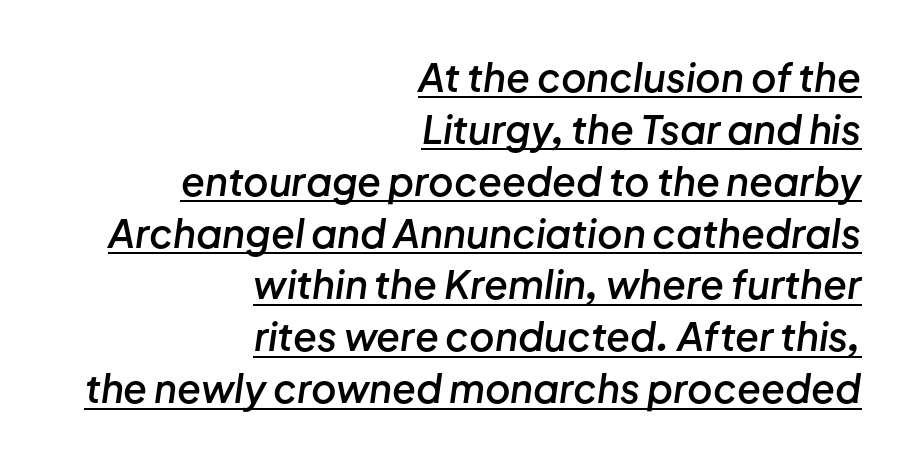
Q: Is the text bold? A: Semi-bold.
Q: Is the text italic (slanted)? A: Yes, it leans right by about 8 degrees.
Q: Is the text underlined? A: Yes.
Q: How is the paragraph aligned? A: Right-aligned.
Q: Is the spacing between letters normal or unusually wide? A: Normal.
Q: Is the spacing between lines tight, normal or loose? A: Normal.
Q: Width (condensed, normal, or wide)? A: Normal.
Q: Stroke contrast? A: Low.
Q: x-height? A: Medium.
Q: Monospaced? A: No.
